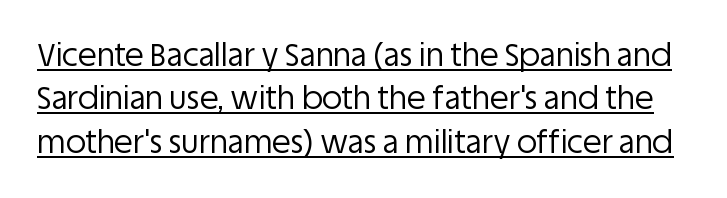
{"serif": "no", "italic": "no", "bold": "no", "weight": "regular", "width": "normal", "stroke_contrast": "low", "x_height": "large", "monospaced": "no", "underline": "yes", "line_spacing": "normal", "line_spacing_ratio": 1.4, "letter_spacing": "normal", "letter_spacing_em": 0.0, "glyph_px": 31}
